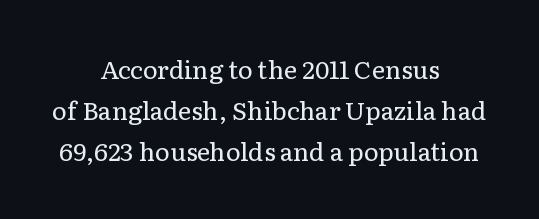
Only glyphs here, with clear space below each row. The passage shown stacks its lines at a standard gap. Each line is balanced around a shared central axis. Short note: letters normally spaced.
